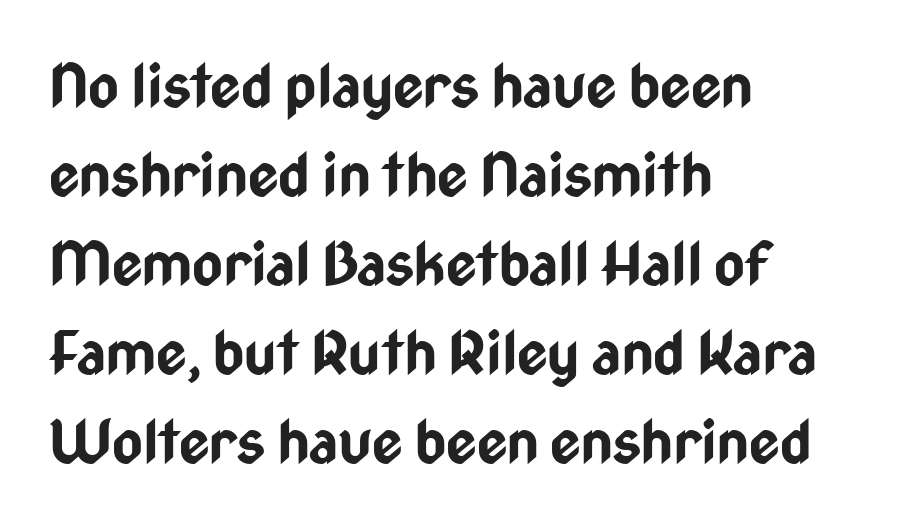
Do the characters align in a grid? No, the font is proportional. Pretty heavy lettering here — definitely bold. Between one letter and the next there's only the usual sliver of space. No italicization has been applied; the sample stays upright. This is sans-serif lettering, the kind often seen on screens and signage.
